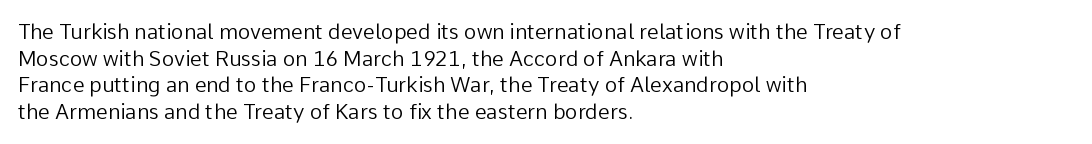
{"italic": "no", "bold": "no", "underline": "no", "align": "left", "line_spacing": "normal", "line_spacing_ratio": 1.27, "letter_spacing": "normal", "letter_spacing_em": 0.0, "glyph_px": 21}
